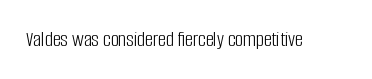
The space directly below the letters is spotless. Quick note: not italic, upright. The line texture is even and compact thanks to regular tracking. These glyphs show unthickened strokes, regular width or finer.
